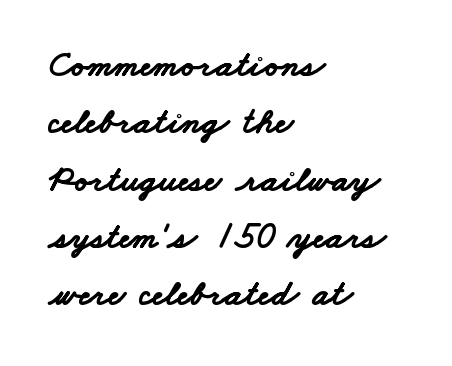
Where is the straight margin? On the left. The strokes are fattened all the way to bold. Underline: absent. The rows are spaced the way most documents space them. Honestly, the letter spacing is just normal — you wouldn't notice it. These lines are composed in type without serifs.
